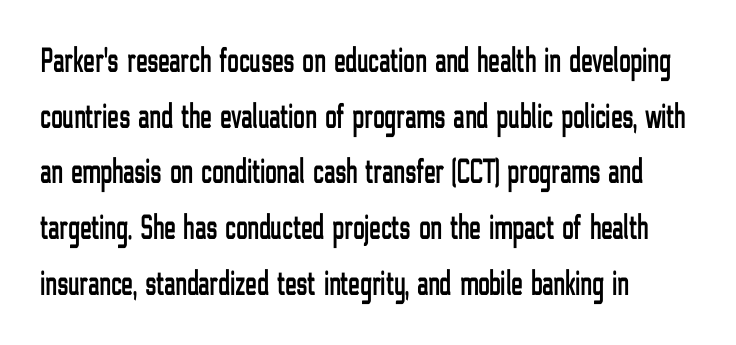
The image shows 35 px condensed sans-serif type, upright; set left-aligned, normal line spacing (1.59x), normal letter spacing, not underlined; low stroke contrast and a medium x-height.
